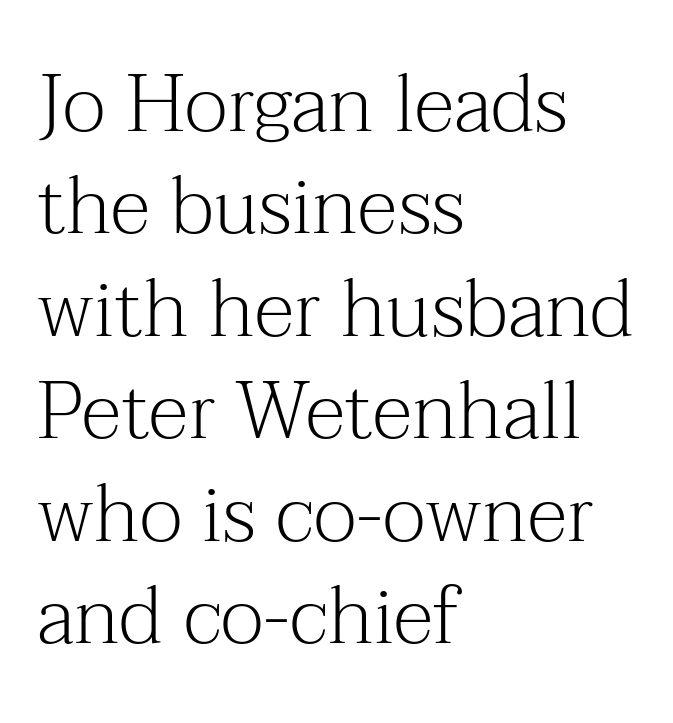
Casual observation: everything's shoved over to the left. Quick note: interline space is typical. Think of a printed novel: that variable character pitch is what you see here. Nobody touched the tracking dial on this one. In terms of posture, this sample is upright.
